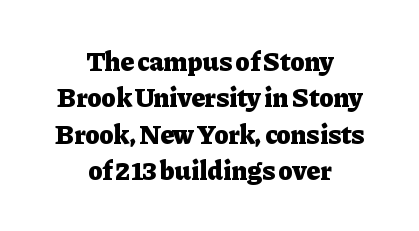
Notice how thick the strokes are: this is what a full bold looks like. The passage shown stacks its lines at a standard gap. The strip under each line holds only bare page. Leftover space on each line is divided equally before and after the words. The letterforms sit shoulder to shoulder at normal distance. Do the letters lean? They stand straight.
